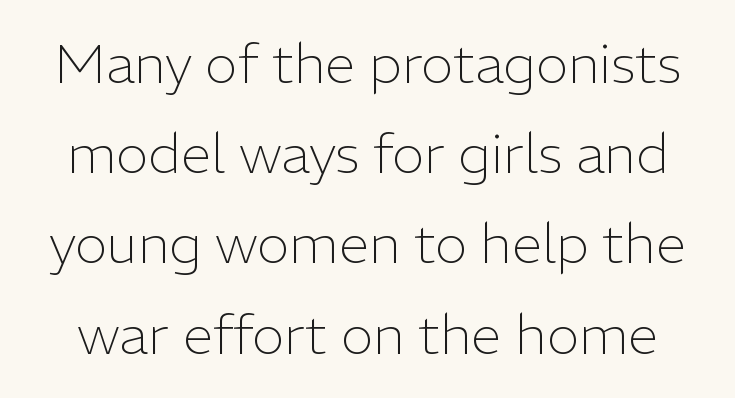
Q: Is the text bold? A: No.
Q: Is the text italic (slanted)? A: No, it is upright.
Q: Is the typeface a serif or a sans-serif typeface? A: Sans-serif.
Q: Is the text underlined? A: No.
Q: Is the spacing between letters normal or unusually wide? A: Normal.
Q: Is the spacing between lines tight, normal or loose? A: Normal.
Q: Width (condensed, normal, or wide)? A: Normal.
Q: Stroke contrast? A: Low.
Q: x-height? A: Medium.
Q: Monospaced? A: No.
